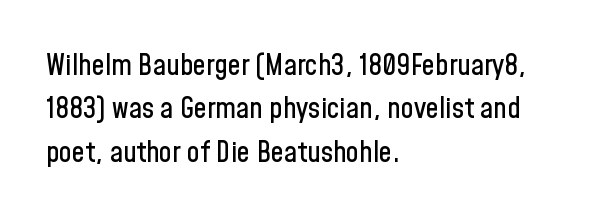
{"serif": "no", "italic": "no", "width": "condensed", "stroke_contrast": "low", "x_height": "medium", "monospaced": "no", "underline": "no", "align": "left", "line_spacing": "normal", "line_spacing_ratio": 1.5, "letter_spacing": "normal", "letter_spacing_em": 0.0, "glyph_px": 29}
